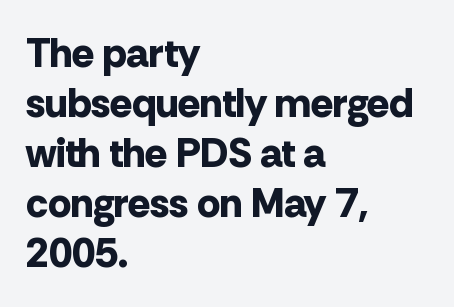
{"serif": "no", "italic": "no", "bold": "yes", "weight": "bold", "width": "normal", "stroke_contrast": "low", "x_height": "medium", "monospaced": "no", "underline": "no", "align": "left", "line_spacing_ratio": 1.22, "letter_spacing": "normal", "letter_spacing_em": 0.0, "glyph_px": 41}
